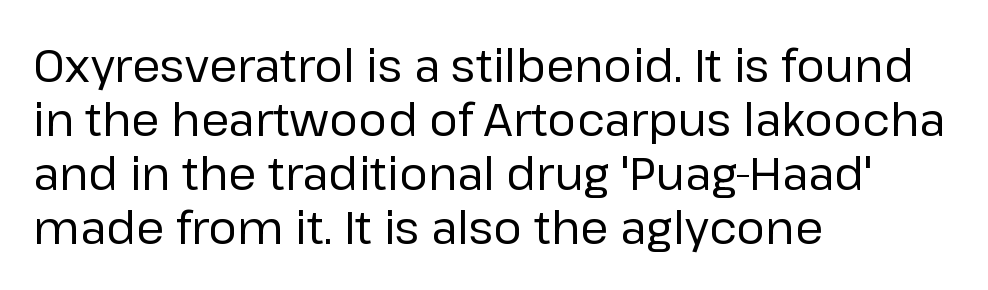
{"serif": "no", "italic": "no", "bold": "no", "weight": "regular", "width": "normal", "stroke_contrast": "low", "x_height": "medium", "monospaced": "no", "underline": "no", "align": "left", "line_spacing_ratio": 1.2, "letter_spacing": "normal", "letter_spacing_em": 0.0, "glyph_px": 45}
